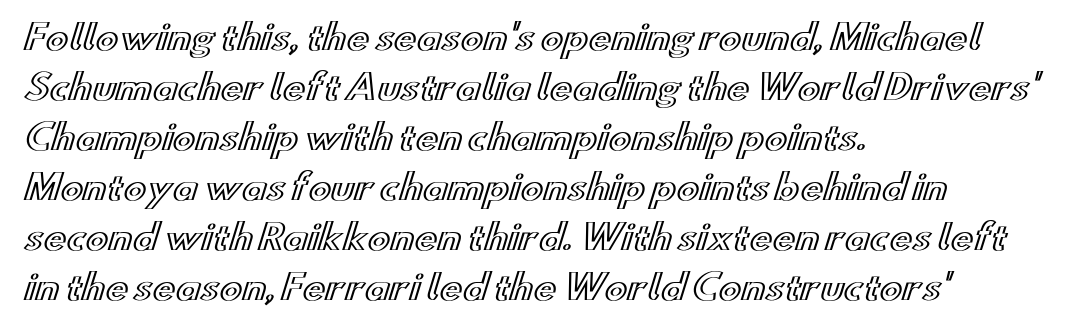
The image shows 34 px wide type; set left-aligned, normal line spacing (1.47x), normal letter spacing, not underlined; a small x-height.
